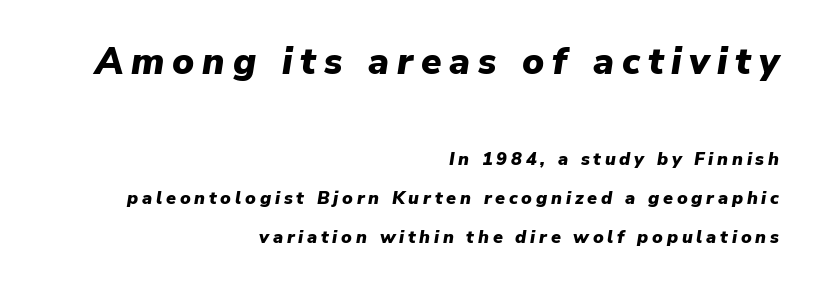
Q: Is the text bold? A: Yes.
Q: Is the text italic (slanted)? A: Yes, it leans right by about 9 degrees.
Q: Is the text underlined? A: No.
Q: How is the paragraph aligned? A: Right-aligned.
Q: Is the spacing between letters normal or unusually wide? A: Unusually wide.
Q: Is the spacing between lines tight, normal or loose? A: Loose.
Q: Which block of text is set in a larger size, the first (top) or the second (bottom)? A: The first (top) one.
Q: Width (condensed, normal, or wide)? A: Normal.
Q: Stroke contrast? A: Low.
Q: x-height? A: Medium.
Q: Monospaced? A: No.
